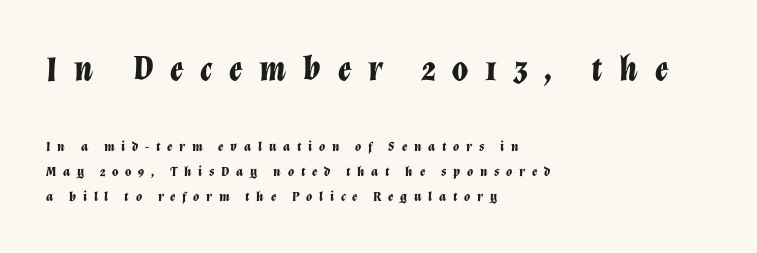
The image shows 35 px bold type, italic (leaning right); set left-aligned, line spacing 1.8x, unusually wide letter spacing (+0.48 em), not underlined; the first (top) block is 2.5x larger; low stroke contrast and a medium x-height.
